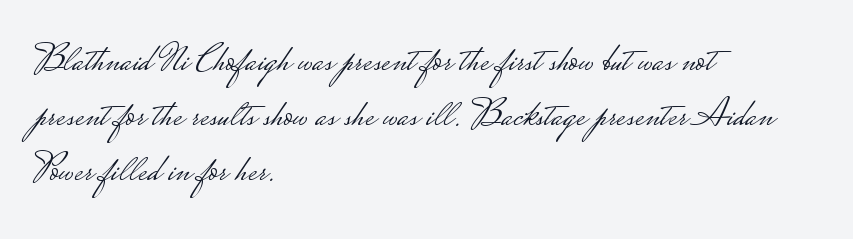
Q: Is the text bold? A: No.
Q: Is the text italic (slanted)? A: Yes.
Q: Is the typeface a serif or a sans-serif typeface? A: Sans-serif.
Q: Is the text underlined? A: No.
Q: How is the paragraph aligned? A: Left-aligned.
Q: Is the spacing between letters normal or unusually wide? A: Normal.
Q: Is the spacing between lines tight, normal or loose? A: Normal.
Q: Width (condensed, normal, or wide)? A: Wide.
Q: Stroke contrast? A: Low.
Q: Monospaced? A: No.
